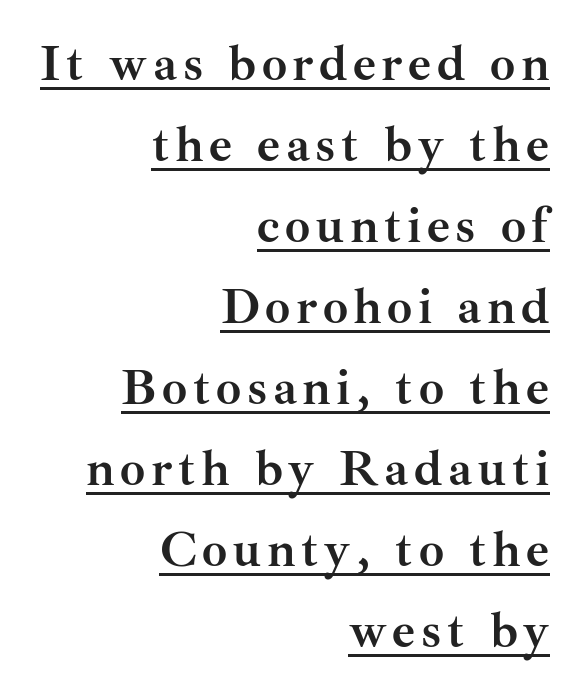
{"serif": "yes", "italic": "no", "bold": "yes", "weight": "semibold", "width": "normal", "stroke_contrast": "medium", "x_height": "small", "monospaced": "no", "underline": "yes", "align": "right", "line_spacing": "normal", "line_spacing_ratio": 1.62, "glyph_px": 50}
